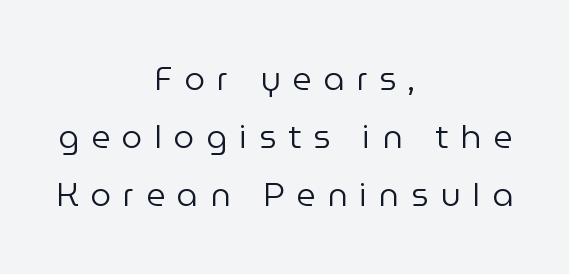
The image shows 33 px regular-weight sans-serif type, upright; set centered, line spacing 1.76x, unusually wide letter spacing (+0.36 em), not underlined; low stroke contrast and a medium x-height.
